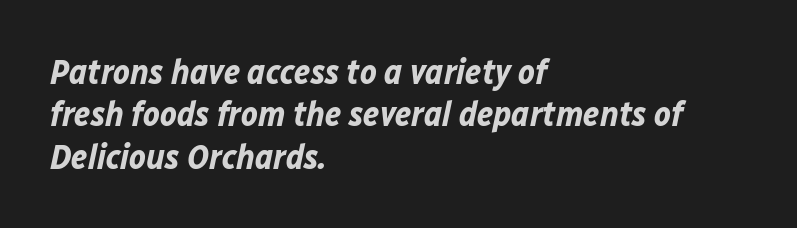
The image shows 35 px bold type, italic (leaning right); set left-aligned, line spacing 1.21x, normal letter spacing, not underlined; low stroke contrast and a medium x-height.
